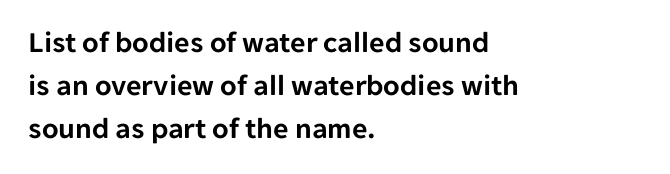
The image shows 30 px sans-serif type, upright; set left-aligned, normal line spacing (1.43x), normal letter spacing, not underlined; low stroke contrast and a medium x-height.
